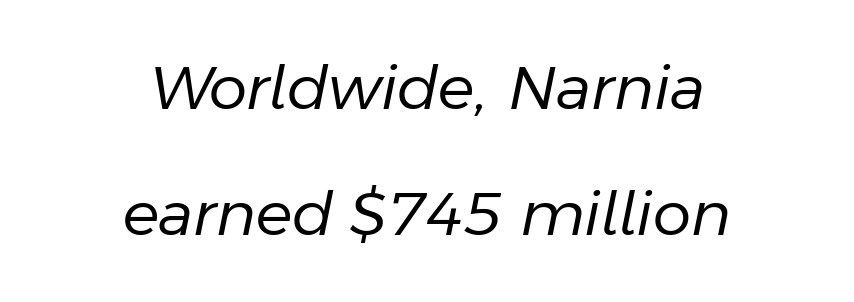
Think of a printed novel: that variable character pitch is what you see here. These lines stack symmetrically, like a column narrowing and widening about its center. The glyphs are unaccompanied by any horizontal stroke below them. Slant detected: the letters are inclined. In terms of leading, this rendering errs on the spacious side.
